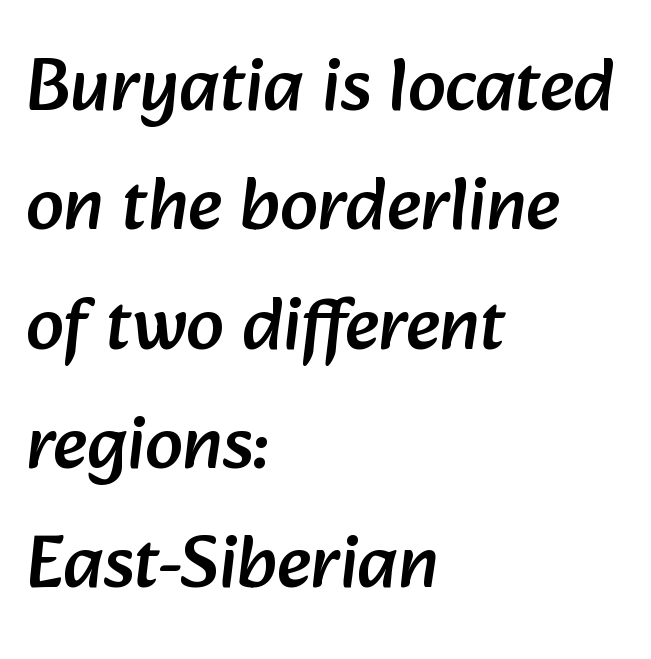
The image shows 76 px sans-serif type; set left-aligned, normal line spacing (1.57x), normal letter spacing, not underlined; low stroke contrast and a medium x-height.
